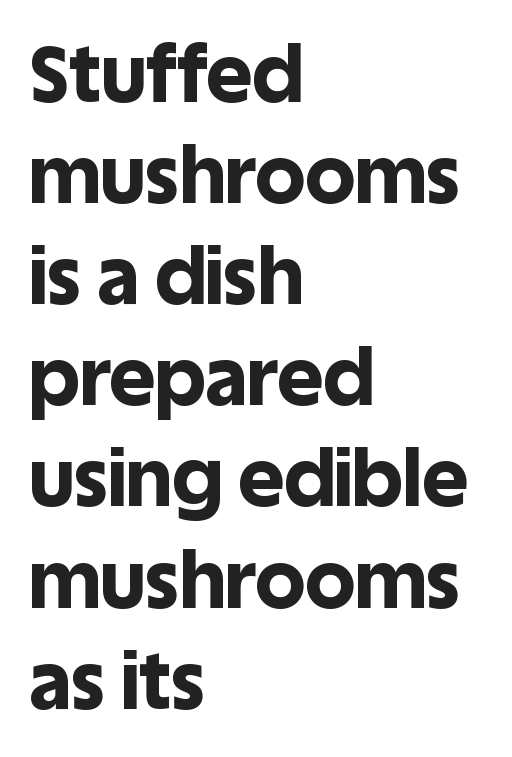
{"serif": "no", "italic": "no", "bold": "yes", "weight": "bold", "width": "normal", "x_height": "large", "monospaced": "no", "underline": "no", "align": "left", "line_spacing": "normal", "line_spacing_ratio": 1.28, "letter_spacing": "normal", "letter_spacing_em": 0.0, "glyph_px": 79}
